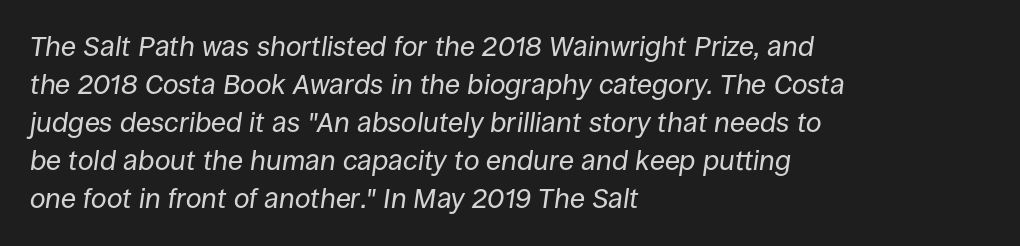
Q: Is the text bold? A: No.
Q: Is the text italic (slanted)? A: Yes, it leans right by about 8 degrees.
Q: Is the text underlined? A: No.
Q: How is the paragraph aligned? A: Left-aligned.
Q: Is the spacing between letters normal or unusually wide? A: Normal.
Q: Is the spacing between lines tight, normal or loose? A: Normal.
Q: Width (condensed, normal, or wide)? A: Normal.
Q: Stroke contrast? A: Low.
Q: x-height? A: Large.
Q: Monospaced? A: No.
